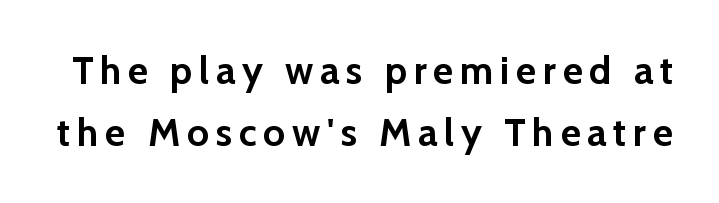
The image shows 39 px semibold sans-serif type, upright; set normal line spacing (1.59x), not underlined; low stroke contrast and a medium x-height.
